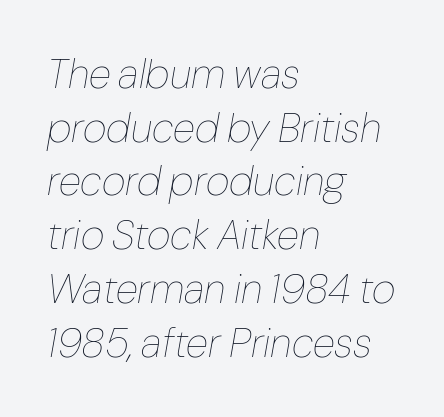
Q: Is the text bold? A: No.
Q: Is the text italic (slanted)? A: Yes, it leans right by about 10 degrees.
Q: Is the text underlined? A: No.
Q: How is the paragraph aligned? A: Left-aligned.
Q: Is the spacing between letters normal or unusually wide? A: Normal.
Q: Is the spacing between lines tight, normal or loose? A: Normal.
Q: Width (condensed, normal, or wide)? A: Normal.
Q: Stroke contrast? A: Low.
Q: x-height? A: Medium.
Q: Monospaced? A: No.
